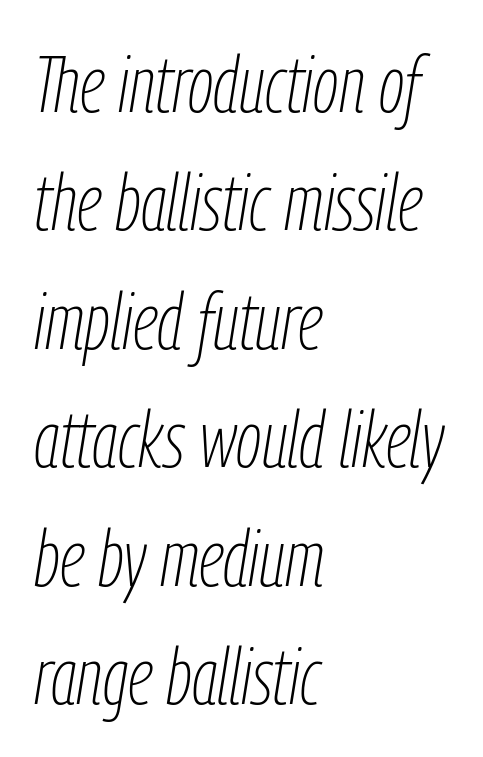
Q: Is the text bold? A: No.
Q: Is the text italic (slanted)? A: Yes, it leans right by about 9 degrees.
Q: Is the text underlined? A: No.
Q: How is the paragraph aligned? A: Left-aligned.
Q: Is the spacing between letters normal or unusually wide? A: Normal.
Q: Is the spacing between lines tight, normal or loose? A: Normal.
Q: Width (condensed, normal, or wide)? A: Condensed.
Q: Stroke contrast? A: Low.
Q: x-height? A: Medium.
Q: Monospaced? A: No.
